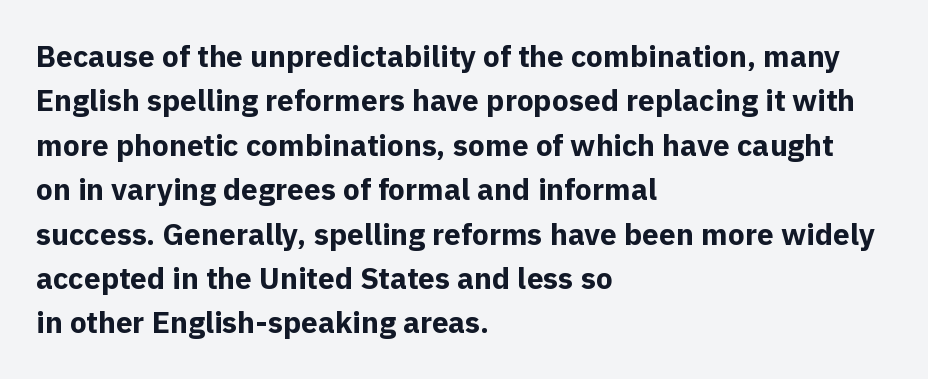
Nope, not italic — everything's standing straight. Left-aligned paragraph, ragged on the right. Each glyph is drawn with heavy, bold strokes. A typesetter would call this zero additional tracking.
